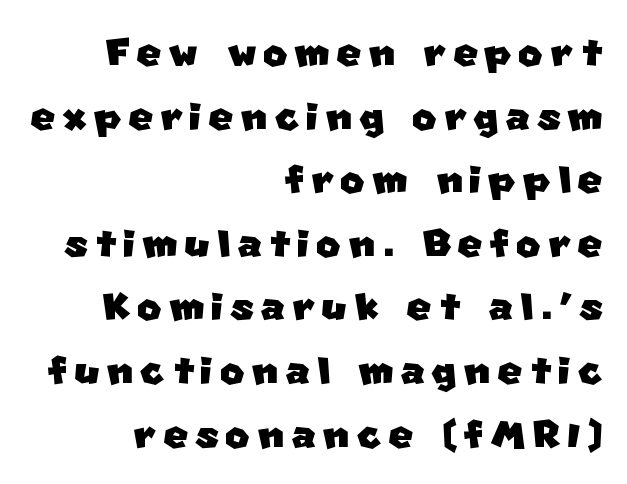
Any mark beneath the type? The region is blank. These lines are rendered in a variable-pitch font. Letterform terminals end flat and unadorned throughout the passage. Line ends are locked; line starts wander.
